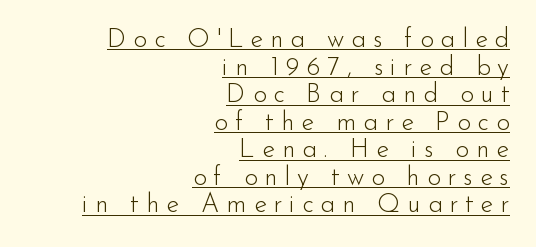
A typesetter would call this heavily tracked-out type. What decoration does the sample have? An underline. In terms of posture, this sample is upright. A student would call this right alignment; a typographer would say flush right, rag left.
